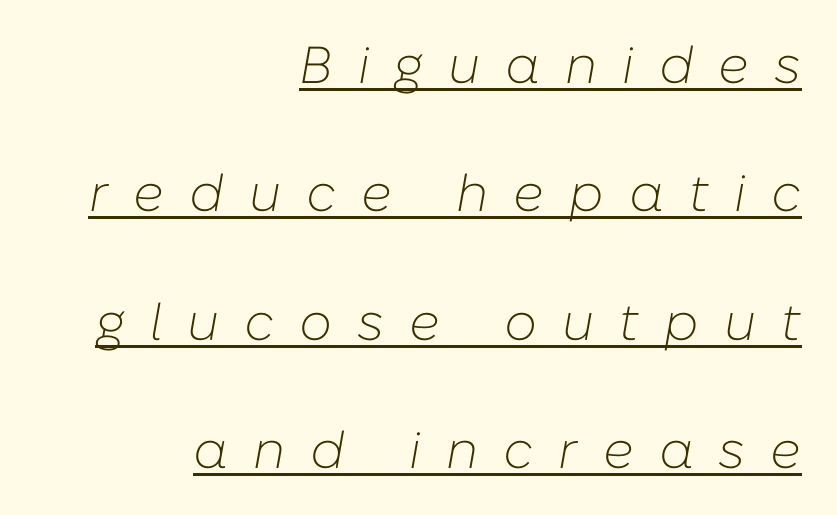
Q: Is the text bold? A: No.
Q: Is the text italic (slanted)? A: Yes, it leans right by about 10 degrees.
Q: Is the text underlined? A: Yes.
Q: How is the paragraph aligned? A: Right-aligned.
Q: Is the spacing between letters normal or unusually wide? A: Unusually wide.
Q: Is the spacing between lines tight, normal or loose? A: Loose.
Q: Width (condensed, normal, or wide)? A: Normal.
Q: Stroke contrast? A: Low.
Q: x-height? A: Medium.
Q: Monospaced? A: No.
